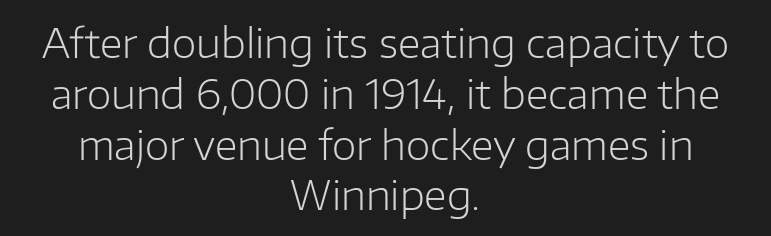
{"serif": "no", "italic": "no", "bold": "no", "weight": "light", "width": "normal", "stroke_contrast": "low", "x_height": "medium", "monospaced": "no", "underline": "no", "align": "center", "line_spacing": "normal", "line_spacing_ratio": 1.27, "letter_spacing": "normal", "letter_spacing_em": 0.0, "glyph_px": 40}
